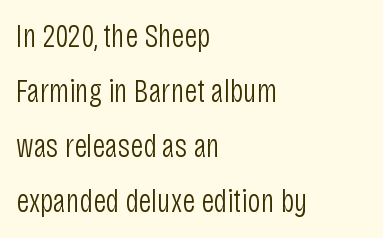
Q: Is the text bold? A: No.
Q: Is the text italic (slanted)? A: No, it is upright.
Q: Is the typeface a serif or a sans-serif typeface? A: Sans-serif.
Q: Is the text underlined? A: No.
Q: How is the paragraph aligned? A: Left-aligned.
Q: Is the spacing between letters normal or unusually wide? A: Normal.
Q: Is the spacing between lines tight, normal or loose? A: Normal.
Q: Width (condensed, normal, or wide)? A: Condensed.
Q: Stroke contrast? A: Low.
Q: x-height? A: Large.
Q: Monospaced? A: No.
